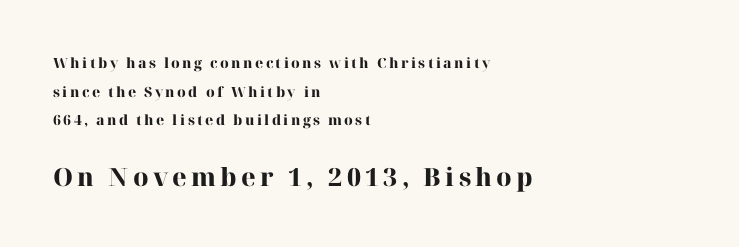
Q: Is the text bold? A: Yes.
Q: Is the text italic (slanted)? A: No, it is upright.
Q: Is the text underlined? A: No.
Q: How is the paragraph aligned? A: Left-aligned.
Q: Is the spacing between lines tight, normal or loose? A: Loose.
Q: Which block of text is set in a larger size, the first (top) or the second (bottom)? A: The second (bottom) one.
